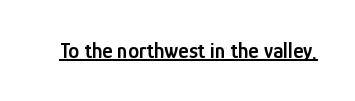
Q: Is the text bold? A: Semi-bold.
Q: Is the text italic (slanted)? A: No, it is upright.
Q: Is the text underlined? A: Yes.
Q: Is the spacing between letters normal or unusually wide? A: Normal.
